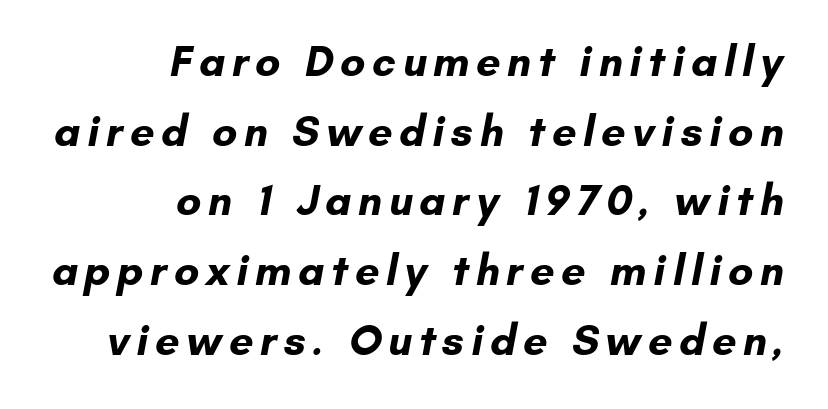
The image shows 43 px bold sans-serif type; set right-aligned, normal line spacing (1.62x), not underlined; low stroke contrast and a small x-height.
